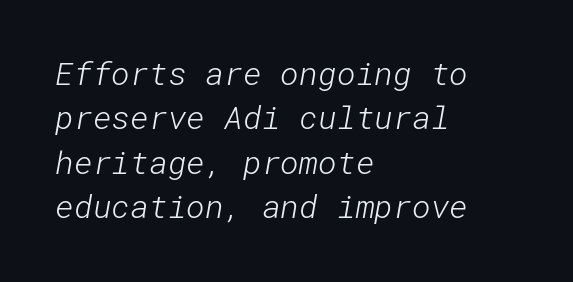
Q: Is the text bold? A: No.
Q: Is the typeface a serif or a sans-serif typeface? A: Sans-serif.
Q: Is the text underlined? A: No.
Q: How is the paragraph aligned? A: Left-aligned.
Q: Is the spacing between letters normal or unusually wide? A: Normal.
Q: Is the spacing between lines tight, normal or loose? A: Normal.
Q: Width (condensed, normal, or wide)? A: Normal.
Q: Stroke contrast? A: Low.
Q: x-height? A: Medium.
